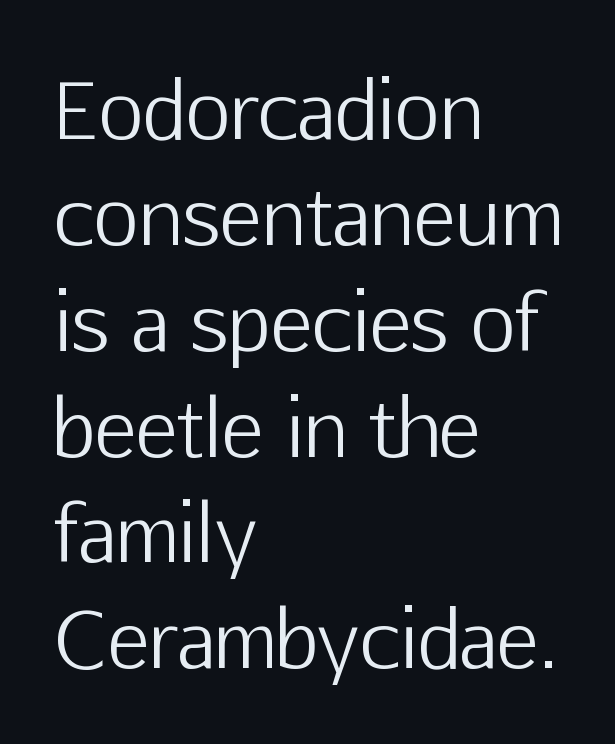
Q: Is the text bold? A: No.
Q: Is the text italic (slanted)? A: No, it is upright.
Q: Is the typeface a serif or a sans-serif typeface? A: Sans-serif.
Q: Is the text underlined? A: No.
Q: How is the paragraph aligned? A: Left-aligned.
Q: Is the spacing between letters normal or unusually wide? A: Normal.
Q: Is the spacing between lines tight, normal or loose? A: Normal.
Q: Width (condensed, normal, or wide)? A: Normal.
Q: Stroke contrast? A: Low.
Q: x-height? A: Medium.
Q: Monospaced? A: No.
